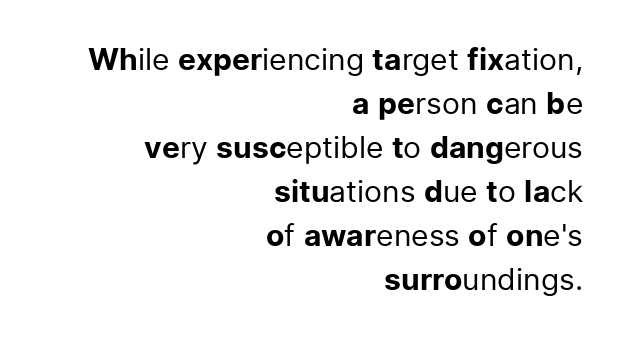
Q: Is the text bold? A: No.
Q: Is the text italic (slanted)? A: No, it is upright.
Q: Is the typeface a serif or a sans-serif typeface? A: Sans-serif.
Q: Is the text underlined? A: No.
Q: How is the paragraph aligned? A: Right-aligned.
Q: Is the spacing between letters normal or unusually wide? A: Normal.
Q: Is the spacing between lines tight, normal or loose? A: Normal.
Q: Width (condensed, normal, or wide)? A: Normal.
Q: Stroke contrast? A: Low.
Q: x-height? A: Medium.
Q: Monospaced? A: No.
